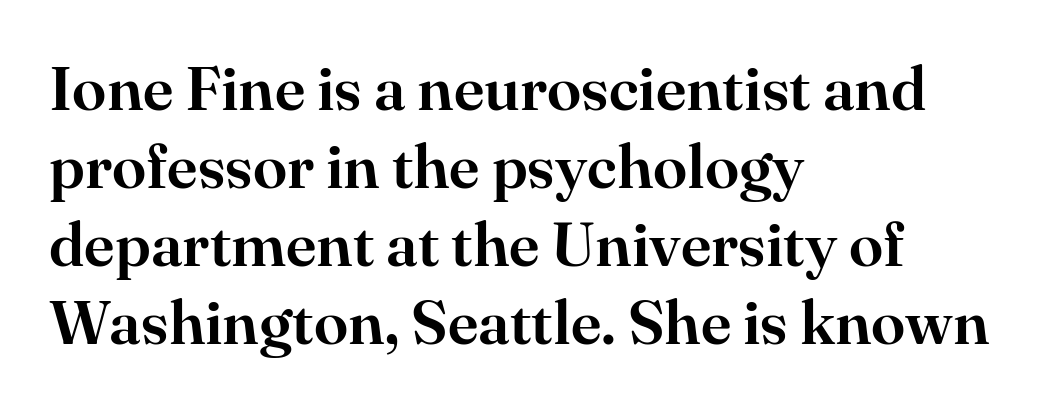
The rows are spaced the way most documents space them. Students, note that the glyphs here touch the page at normal intervals. In terms of letterform style, serifs are clearly present. Looks like regular typesetting: each glyph gets only the width it needs. Does the lettering tilt? It doesn't — this is upright. The setting favours the left margin, as ordinary paragraphs usually do.
